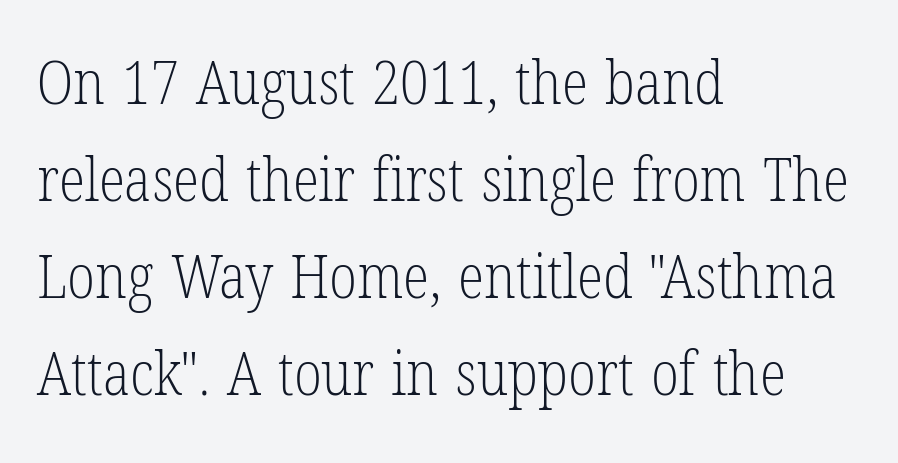
Q: Is the text bold? A: No.
Q: Is the text italic (slanted)? A: No, it is upright.
Q: Is the typeface a serif or a sans-serif typeface? A: Serif.
Q: Is the text underlined? A: No.
Q: How is the paragraph aligned? A: Left-aligned.
Q: Is the spacing between letters normal or unusually wide? A: Normal.
Q: Is the spacing between lines tight, normal or loose? A: Normal.
Q: Width (condensed, normal, or wide)? A: Condensed.
Q: Stroke contrast? A: Low.
Q: x-height? A: Medium.
Q: Monospaced? A: No.
